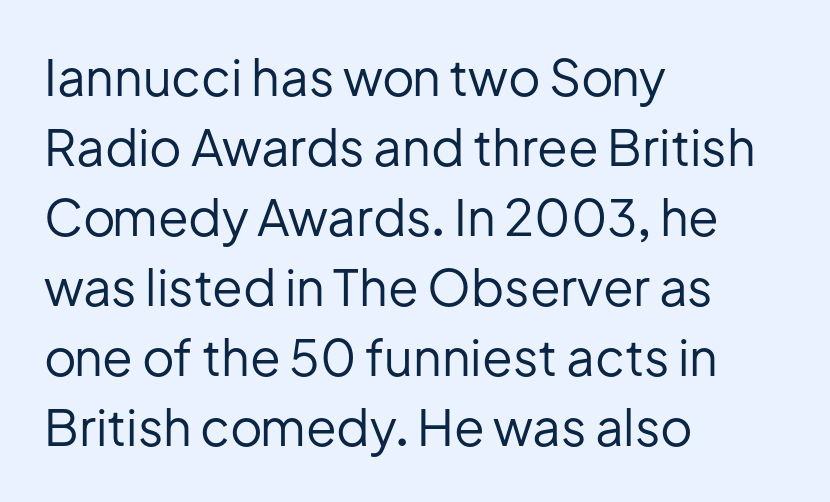
Q: Is the text bold? A: No.
Q: Is the text italic (slanted)? A: No, it is upright.
Q: Is the typeface a serif or a sans-serif typeface? A: Sans-serif.
Q: Is the text underlined? A: No.
Q: How is the paragraph aligned? A: Left-aligned.
Q: Is the spacing between letters normal or unusually wide? A: Normal.
Q: Is the spacing between lines tight, normal or loose? A: Normal.
Q: Width (condensed, normal, or wide)? A: Normal.
Q: Stroke contrast? A: Low.
Q: x-height? A: Medium.
Q: Monospaced? A: No.
